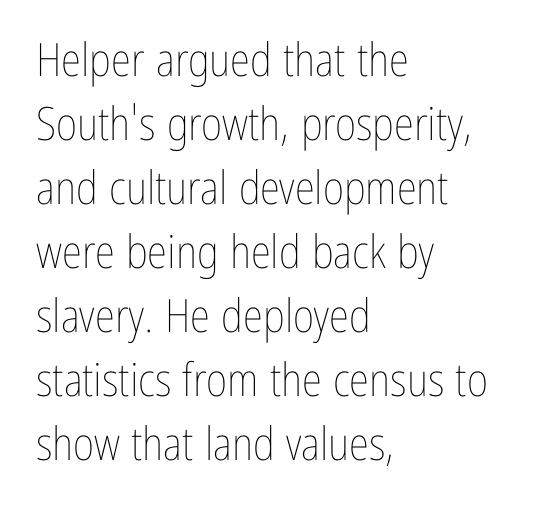
{"italic": "no", "bold": "no", "weight": "thin", "width": "condensed", "stroke_contrast": "low", "x_height": "medium", "monospaced": "no", "underline": "no", "align": "left", "line_spacing": "normal", "line_spacing_ratio": 1.39, "letter_spacing": "normal", "letter_spacing_em": 0.0, "glyph_px": 46}
